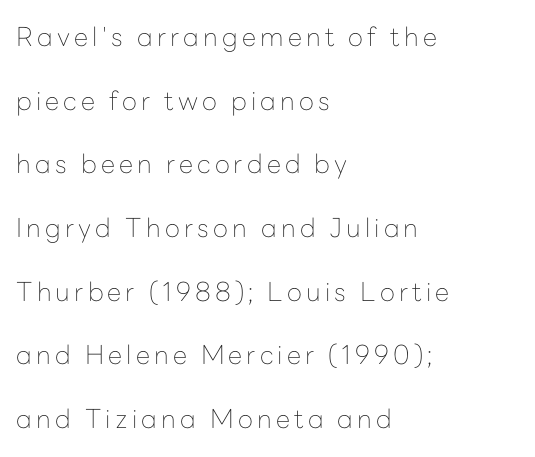
Q: Is the text bold? A: No.
Q: Is the text italic (slanted)? A: No, it is upright.
Q: Is the text underlined? A: No.
Q: How is the paragraph aligned? A: Left-aligned.
Q: Is the spacing between lines tight, normal or loose? A: Loose.
